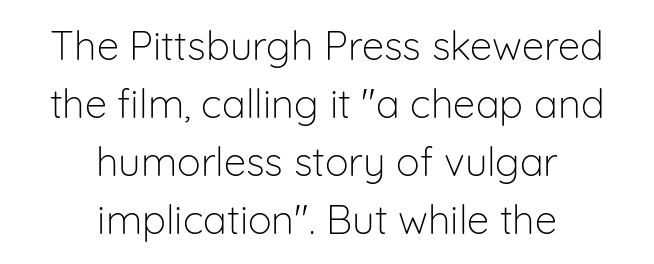
Q: Is the text bold? A: No.
Q: Is the text italic (slanted)? A: No, it is upright.
Q: Is the typeface a serif or a sans-serif typeface? A: Sans-serif.
Q: Is the text underlined? A: No.
Q: How is the paragraph aligned? A: Centered.
Q: Is the spacing between letters normal or unusually wide? A: Normal.
Q: Is the spacing between lines tight, normal or loose? A: Normal.
Q: Width (condensed, normal, or wide)? A: Normal.
Q: Stroke contrast? A: Low.
Q: x-height? A: Medium.
Q: Monospaced? A: No.
